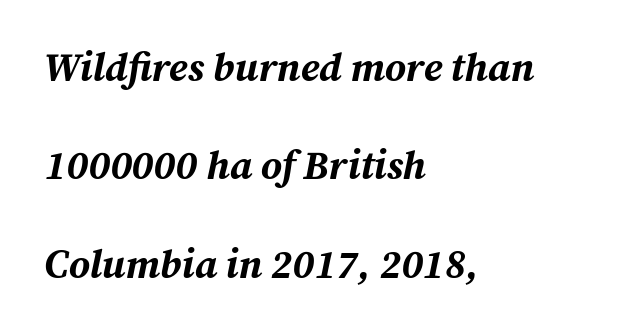
The rendering uses natural spacing where letterforms have individual widths. Leading: increased. Descenders are the only things crossing below the line. A classic flush-left, rag-right setting is used for this passage. If you drew a line through each stem, it would be angled. Spacing between characters is what you'd get straight out of the box.
